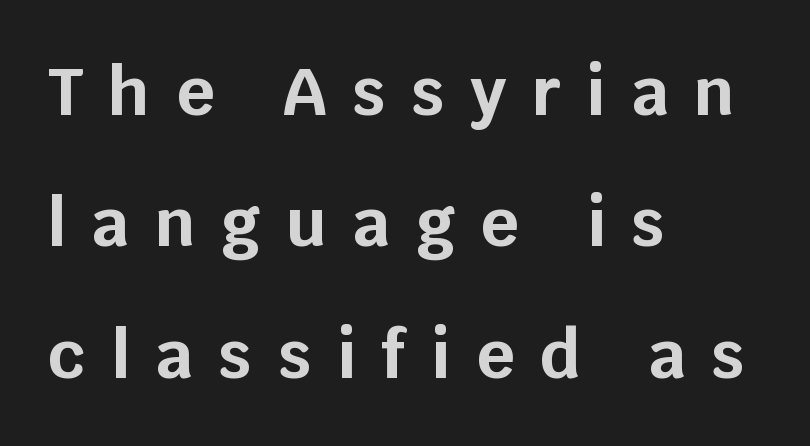
The image shows 66 px bold sans-serif type, upright; set left-aligned, loose line spacing (1.99x), unusually wide letter spacing (+0.39 em), not underlined; low stroke contrast and a large x-height.
